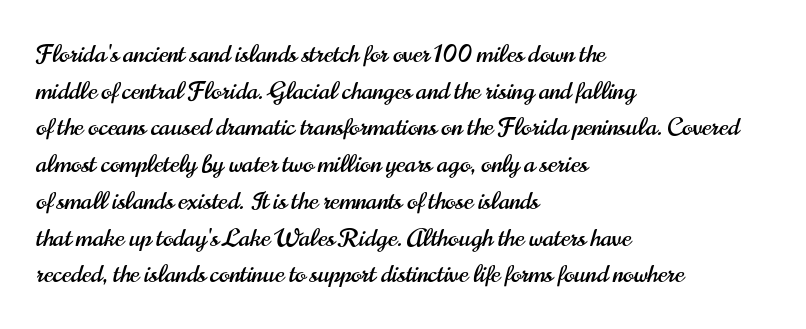
{"underline": "no", "align": "left", "line_spacing": "normal", "line_spacing_ratio": 1.47, "letter_spacing": "normal", "letter_spacing_em": 0.0, "glyph_px": 25}
